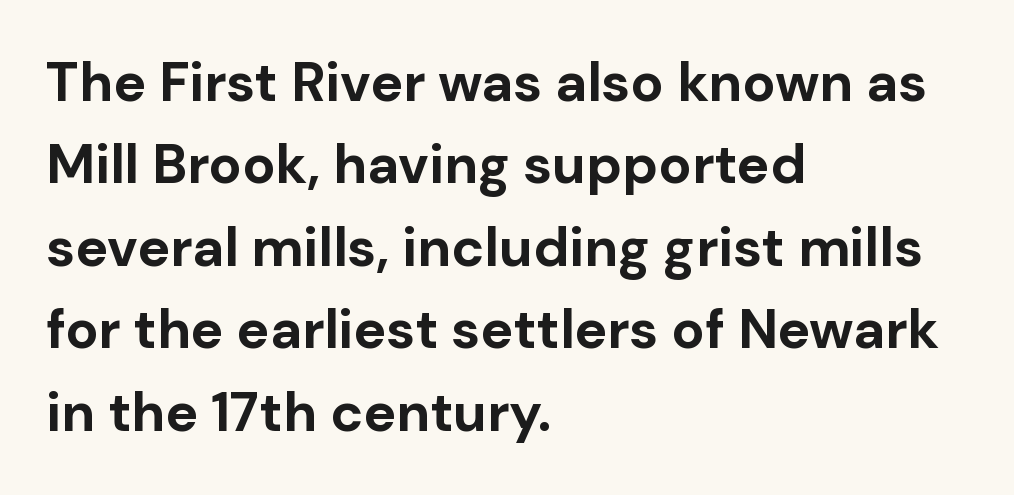
{"serif": "no", "italic": "no", "bold": "yes", "weight": "bold", "width": "normal", "stroke_contrast": "low", "x_height": "medium", "monospaced": "no", "underline": "no", "align": "left", "line_spacing": "normal", "line_spacing_ratio": 1.5, "letter_spacing": "normal", "letter_spacing_em": 0.0, "glyph_px": 55}
